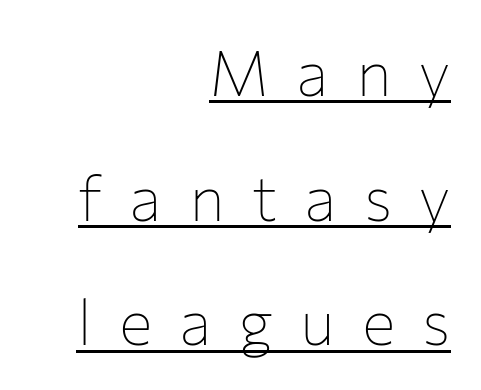
{"serif": "no", "italic": "no", "bold": "no", "weight": "thin", "width": "normal", "stroke_contrast": "low", "x_height": "medium", "monospaced": "no", "underline": "yes", "align": "right", "line_spacing": "loose", "line_spacing_ratio": 1.98, "letter_spacing": "wide", "letter_spacing_em": 0.43, "glyph_px": 63}
